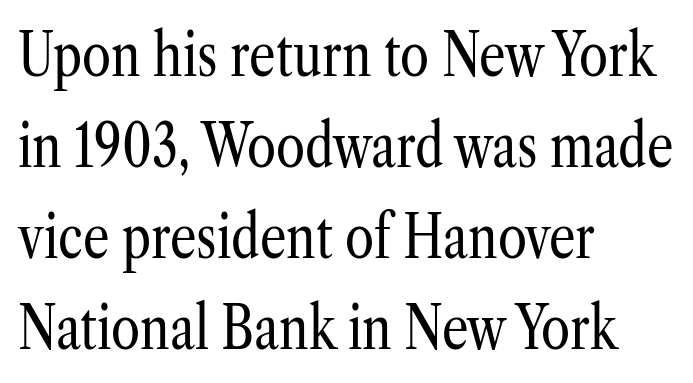
{"serif": "yes", "italic": "no", "bold": "no", "weight": "regular", "width": "condensed", "stroke_contrast": "low", "x_height": "medium", "monospaced": "no", "underline": "no", "align": "left", "line_spacing": "normal", "line_spacing_ratio": 1.54, "letter_spacing": "normal", "letter_spacing_em": 0.0, "glyph_px": 59}
